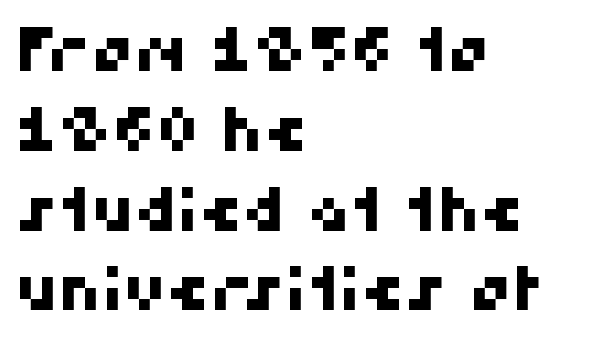
Q: Is the typeface a serif or a sans-serif typeface? A: Sans-serif.
Q: Is the text underlined? A: No.
Q: How is the paragraph aligned? A: Left-aligned.
Q: Is the spacing between letters normal or unusually wide? A: Normal.
Q: Is the spacing between lines tight, normal or loose? A: Normal.
Q: Width (condensed, normal, or wide)? A: Normal.
Q: Stroke contrast? A: High.
Q: x-height? A: Medium.
Q: Monospaced? A: No.
